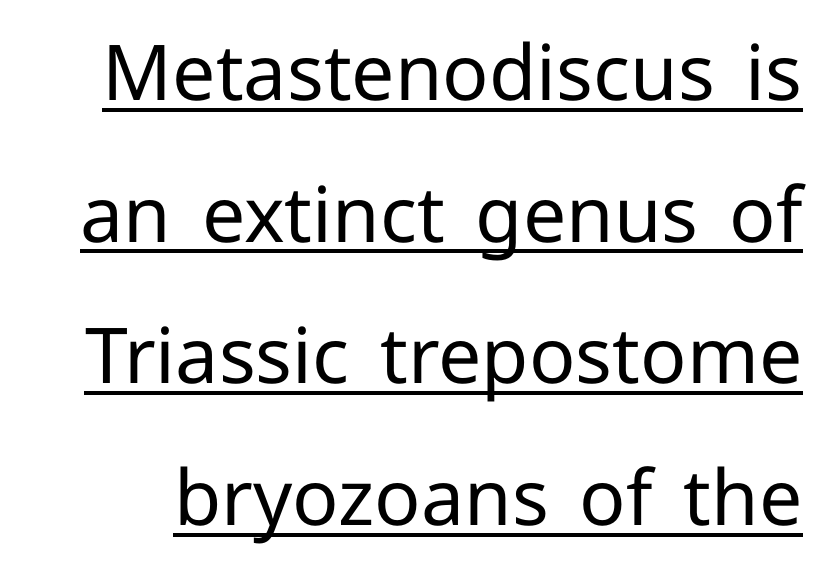
{"serif": "no", "italic": "no", "bold": "no", "weight": "regular", "width": "normal", "stroke_contrast": "low", "x_height": "medium", "monospaced": "no", "underline": "yes", "line_spacing_ratio": 1.84, "letter_spacing": "normal", "letter_spacing_em": 0.0, "glyph_px": 77}
